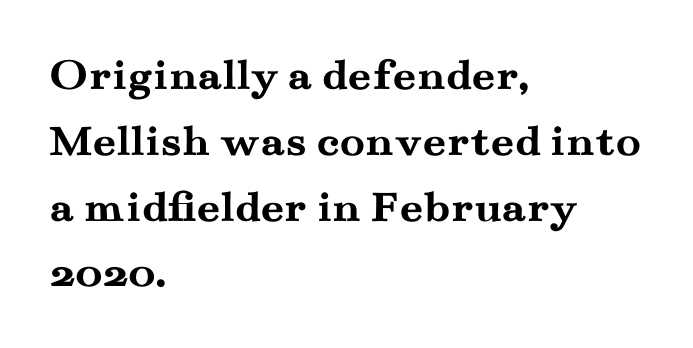
The text was rendered using a seriffed face with decorative stroke endings. Spacing verdict: proportional, widths tailored to each character. Letters rest on an invisible, unmarked baseline. In CSS terms this would be text-align: left.
